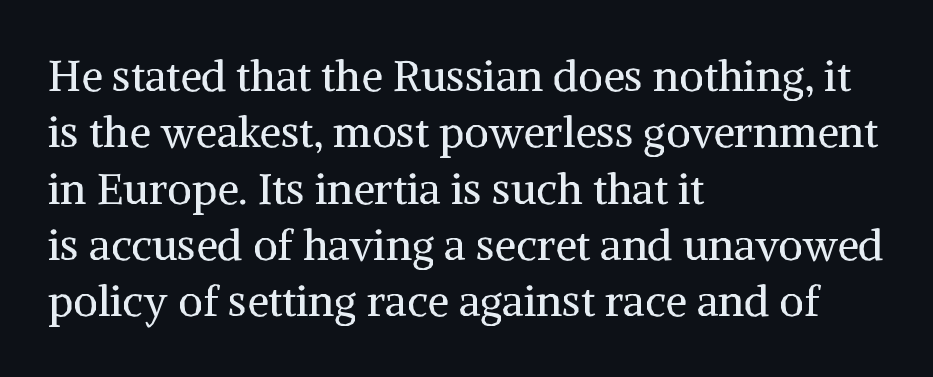
{"serif": "yes", "italic": "no", "bold": "no", "weight": "regular", "width": "normal", "stroke_contrast": "medium", "x_height": "medium", "monospaced": "no", "underline": "no", "align": "left", "line_spacing": "normal", "line_spacing_ratio": 1.31, "letter_spacing": "normal", "letter_spacing_em": 0.0, "glyph_px": 43}
